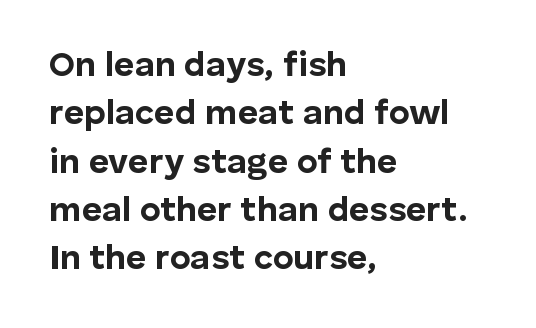
The image shows 35 px bold sans-serif type, upright; set left-aligned, normal line spacing (1.38x), normal letter spacing, not underlined; low stroke contrast and a medium x-height.
